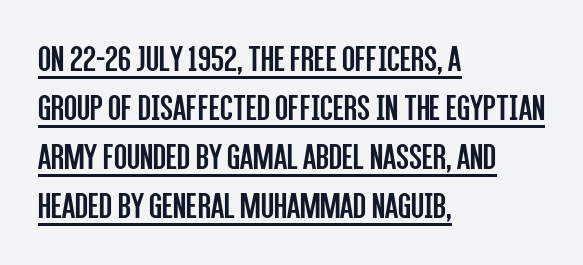
Caption: standard tracking, unaltered. If you drew a ruler down the left edge, every line would touch it. This is the regular roman posture of the typeface. No feet cap the strokes, marking this as sans-serif type. The words here are underlined.
